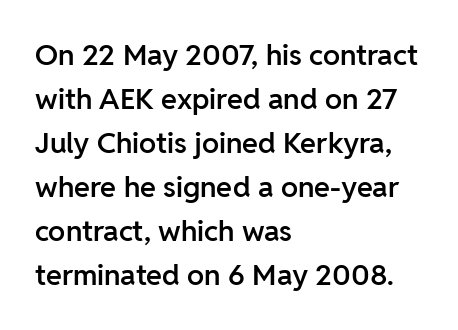
The line texture is even and compact thanks to regular tracking. Every row of glyphs begins at an identical x-position on the left. How heavy is the stroke? Medium-heavy — a semibold, shy of bold. Examine the stroke ends and you'll find no serifs. If you measured baseline to baseline, you'd find a middling distance.
